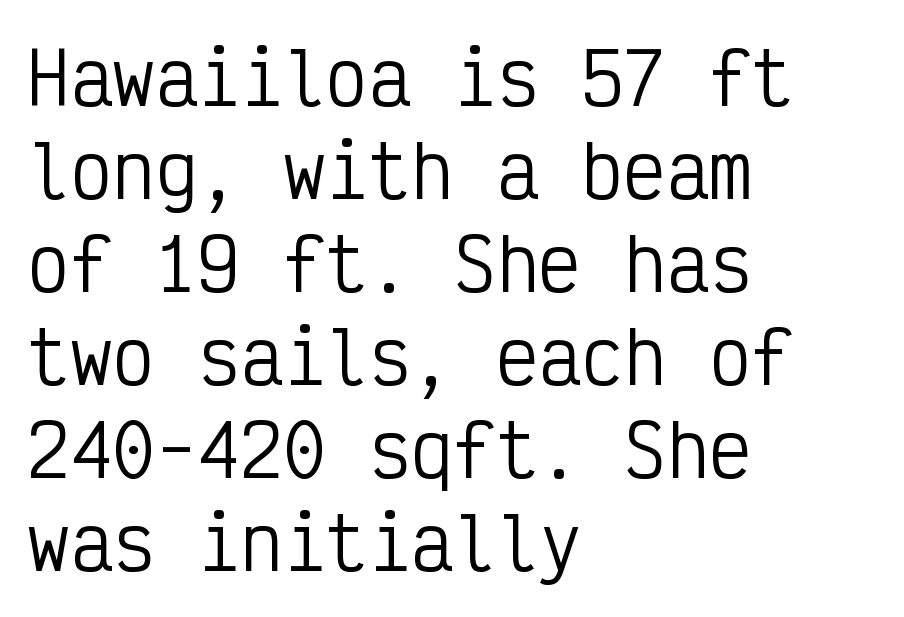
The image shows 71 px regular-weight, condensed sans-serif type, upright, monospaced; set left-aligned, normal line spacing (1.31x), normal letter spacing, not underlined; low stroke contrast and a medium x-height.
